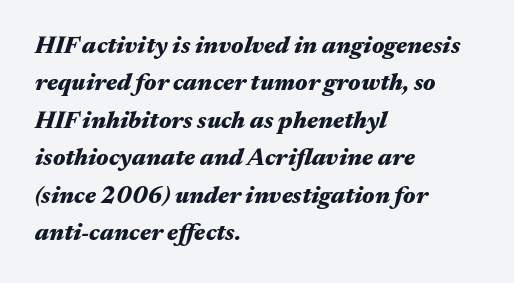
The image shows 24 px bold type, italic (leaning right); set left-aligned, normal line spacing (1.56x), normal letter spacing, not underlined.
